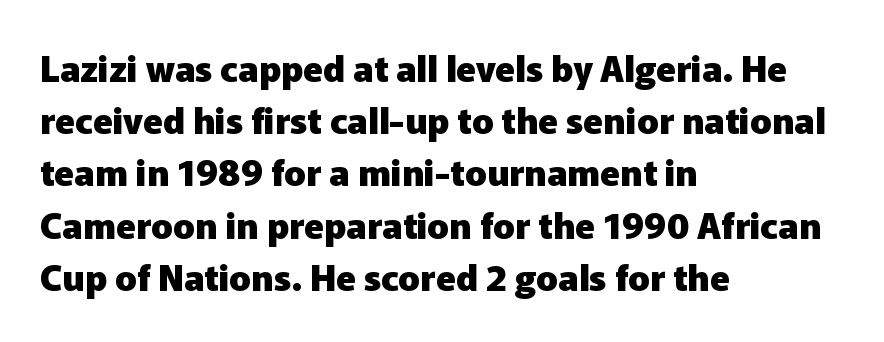
The image shows 36 px heavy sans-serif type, upright; set left-aligned, normal line spacing (1.45x), normal letter spacing, not underlined; low stroke contrast and a medium x-height.
